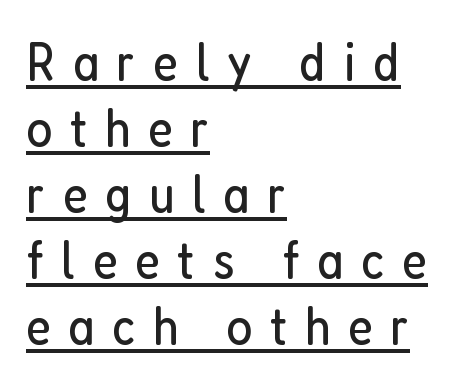
Q: Is the text bold? A: No.
Q: Is the text italic (slanted)? A: No, it is upright.
Q: Is the typeface a serif or a sans-serif typeface? A: Sans-serif.
Q: Is the text underlined? A: Yes.
Q: How is the paragraph aligned? A: Left-aligned.
Q: Is the spacing between letters normal or unusually wide? A: Unusually wide.
Q: Width (condensed, normal, or wide)? A: Condensed.
Q: Stroke contrast? A: Low.
Q: x-height? A: Medium.
Q: Monospaced? A: No.
